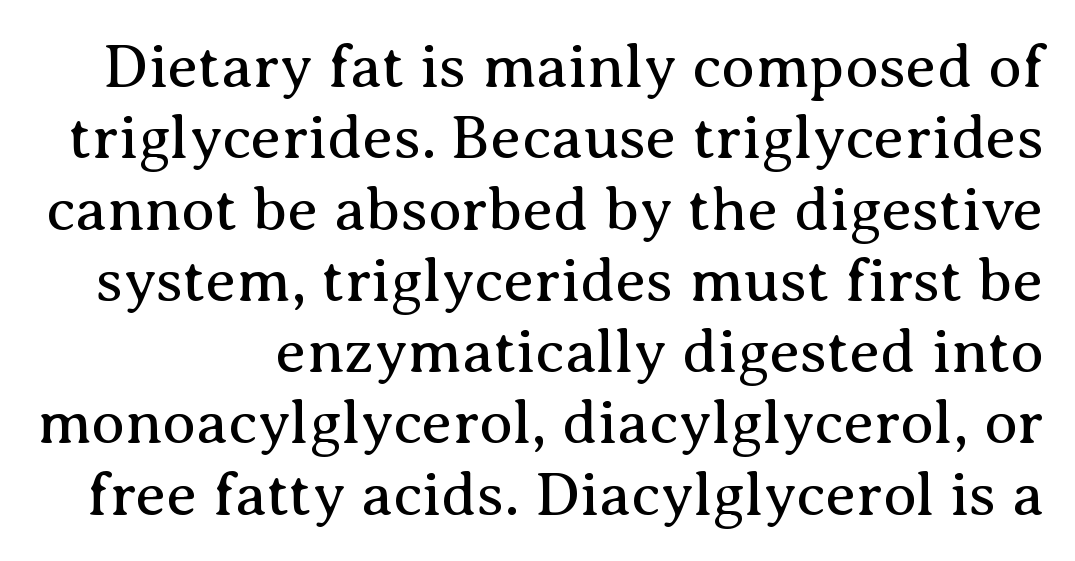
Vertically, the passage feels compressed, each row crowding the next. What kind of face is this? One with serifs. Is the letter spacing exaggerated? No — it looks like the ordinary default. Any mark beneath the type? The region is blank. Looks like regular typesetting: each glyph gets only the width it needs.
